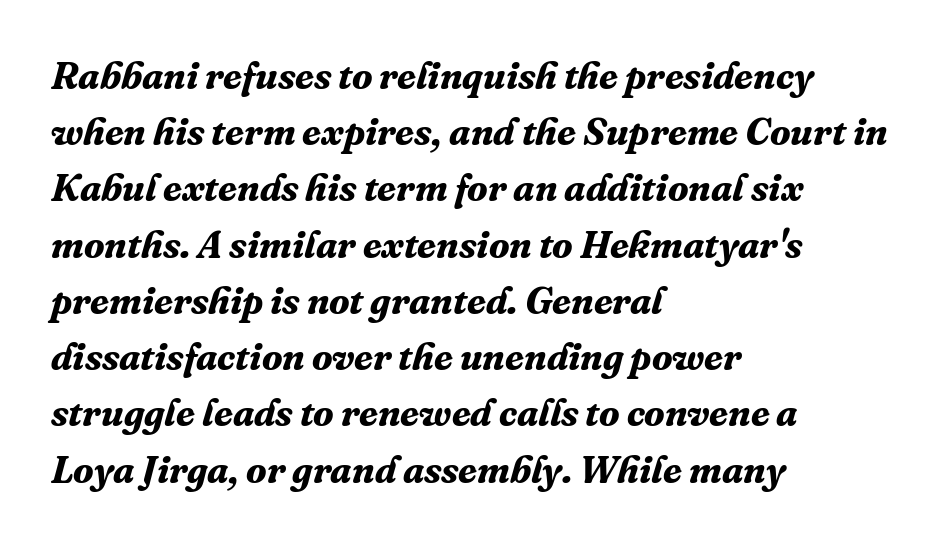
Q: Is the text bold? A: Yes.
Q: Is the text italic (slanted)? A: Yes, it leans right by about 16 degrees.
Q: Is the typeface a serif or a sans-serif typeface? A: Serif.
Q: Is the text underlined? A: No.
Q: How is the paragraph aligned? A: Left-aligned.
Q: Is the spacing between letters normal or unusually wide? A: Normal.
Q: Is the spacing between lines tight, normal or loose? A: Normal.
Q: Width (condensed, normal, or wide)? A: Normal.
Q: Stroke contrast? A: Medium.
Q: x-height? A: Medium.
Q: Monospaced? A: No.
